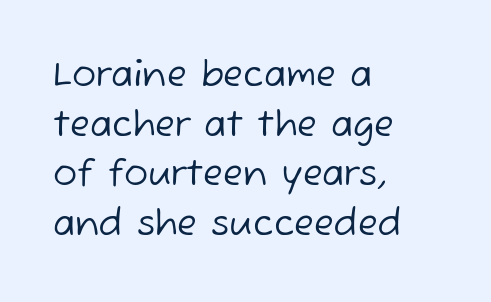
Is this a sans? Yes — the strokes have no serifs. Caption: standard tracking, unaltered. These lines are set flush left with a ragged right edge. On a weight scale, this lands at 450 or below. Does the leading feel generous? No, just average. Descenders hang freely into open space.
